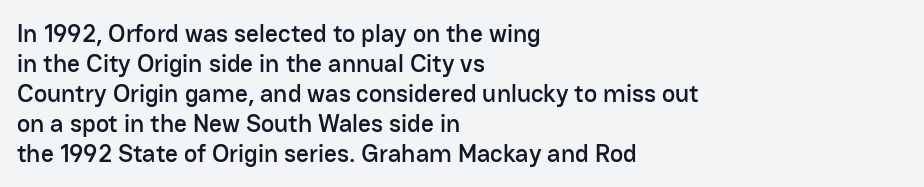
Q: Is the text italic (slanted)? A: No, it is upright.
Q: Is the text underlined? A: No.
Q: How is the paragraph aligned? A: Left-aligned.
Q: Is the spacing between letters normal or unusually wide? A: Normal.
